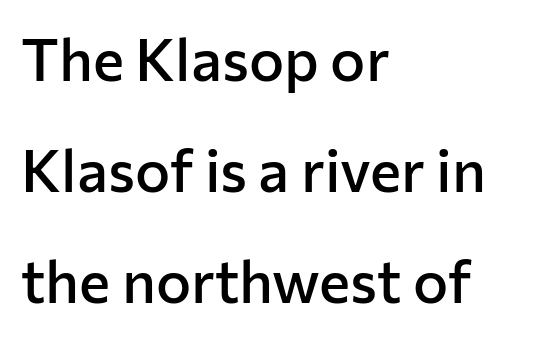
The image shows 59 px semibold sans-serif type, upright; set left-aligned, line spacing 1.88x, normal letter spacing, not underlined; low stroke contrast and a medium x-height.
